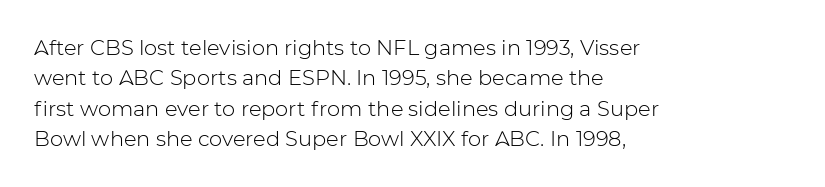
Q: Is the text bold? A: No.
Q: Is the text italic (slanted)? A: No, it is upright.
Q: Is the text underlined? A: No.
Q: How is the paragraph aligned? A: Left-aligned.
Q: Is the spacing between letters normal or unusually wide? A: Normal.
Q: Is the spacing between lines tight, normal or loose? A: Normal.
